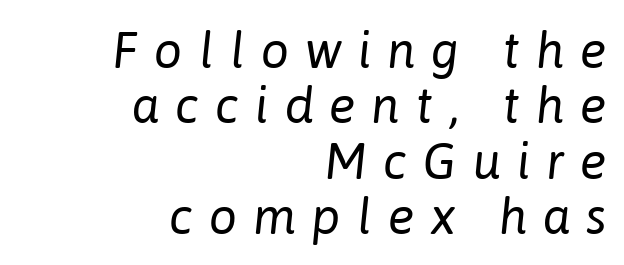
Q: Is the text bold? A: No.
Q: Is the text italic (slanted)? A: Yes, it leans right by about 6 degrees.
Q: Is the text underlined? A: No.
Q: How is the paragraph aligned? A: Right-aligned.
Q: Is the spacing between letters normal or unusually wide? A: Unusually wide.
Q: Is the spacing between lines tight, normal or loose? A: Tight.
Q: Width (condensed, normal, or wide)? A: Normal.
Q: Stroke contrast? A: Low.
Q: x-height? A: Medium.
Q: Monospaced? A: No.
